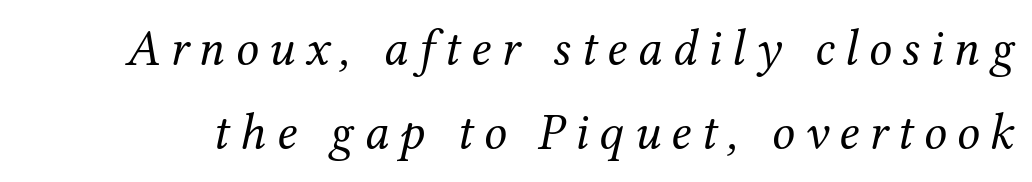
The passage shown is not bold in any degree. No word sits above an underline. If you measured baseline to baseline, you'd find a middling distance. Think of a printed novel: that variable character pitch is what you see here.
